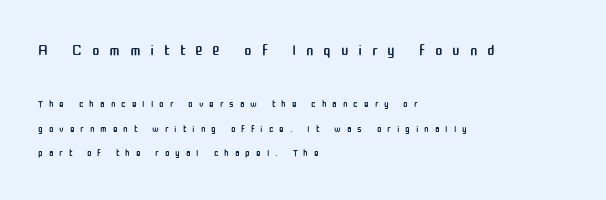
{"italic": "no", "bold": "no", "underline": "no", "align": "left", "line_spacing_ratio": 1.76, "letter_spacing": "wide", "letter_spacing_em": 0.42, "larger_block": "first", "size_ratio": 1.64, "glyph_px": 23}
